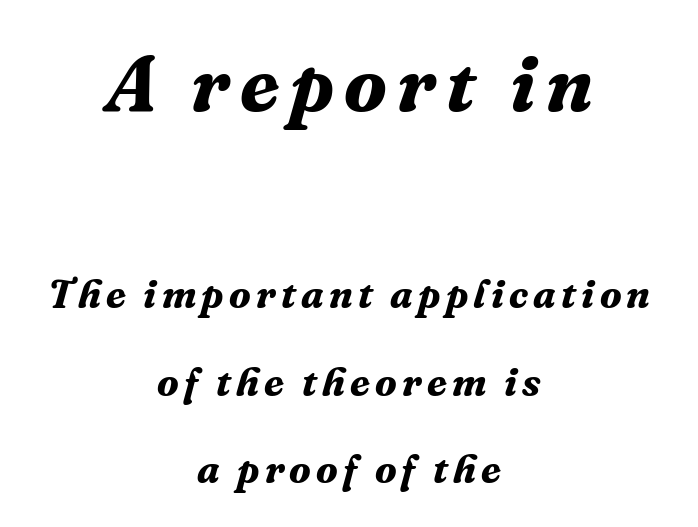
The image shows 79 px bold serif type, italic (leaning right); set centered, loose line spacing (2.18x), not underlined; the first (top) block is 1.98x larger; medium stroke contrast and a medium x-height.
